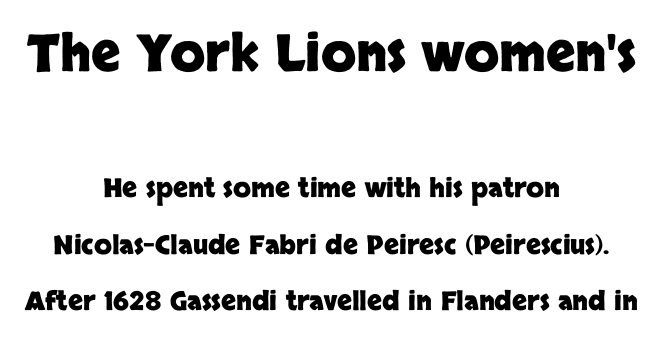
Leftover space on each line is divided equally before and after the words. Letterform terminals end flat and unadorned throughout the passage. Every character sits straight up, as roman type does. Students, observe: this is what heavily led, spacious text looks like. Character widths vary here, with narrow letters taking less room than wide ones.
